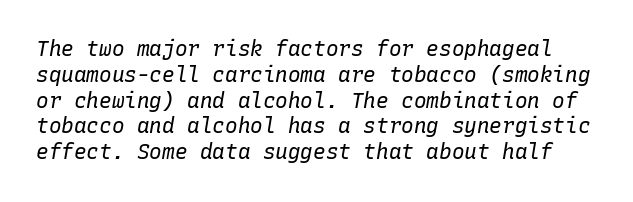
The image shows 21 px text type, italic (leaning right); set line spacing 1.23x, normal letter spacing, not underlined.
